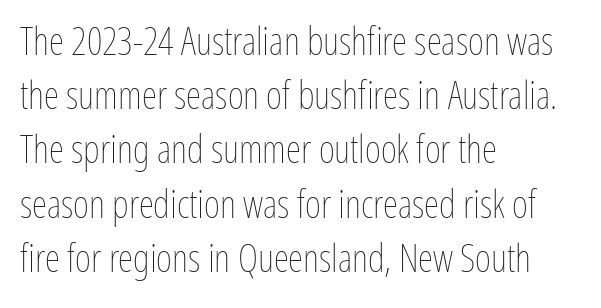
The image shows 39 px thin, condensed type, upright; set left-aligned, normal line spacing (1.39x), normal letter spacing, not underlined; low stroke contrast and a medium x-height.
